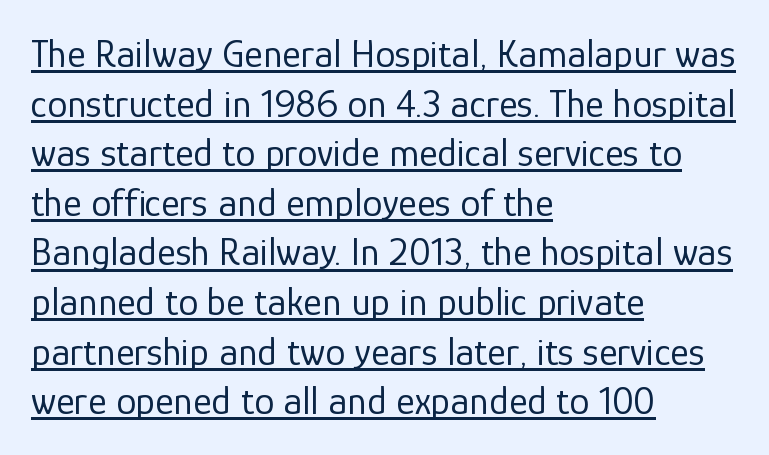
The image shows 40 px regular-weight sans-serif type, upright; set left-aligned, line spacing 1.24x, normal letter spacing, underlined; low stroke contrast and a medium x-height.
